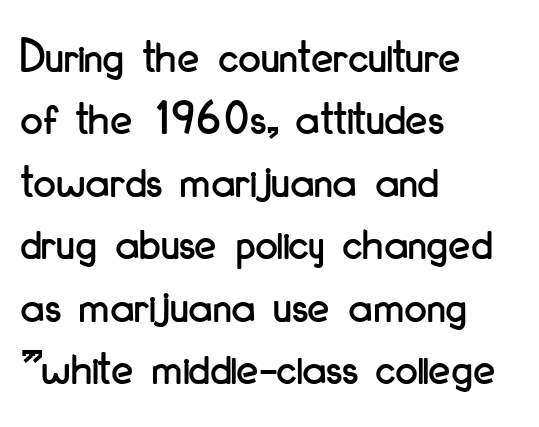
{"serif": "no", "italic": "no", "width": "condensed", "stroke_contrast": "low", "x_height": "small", "monospaced": "no", "underline": "no", "align": "left", "line_spacing": "normal", "line_spacing_ratio": 1.25, "letter_spacing": "normal", "letter_spacing_em": 0.0, "glyph_px": 50}
